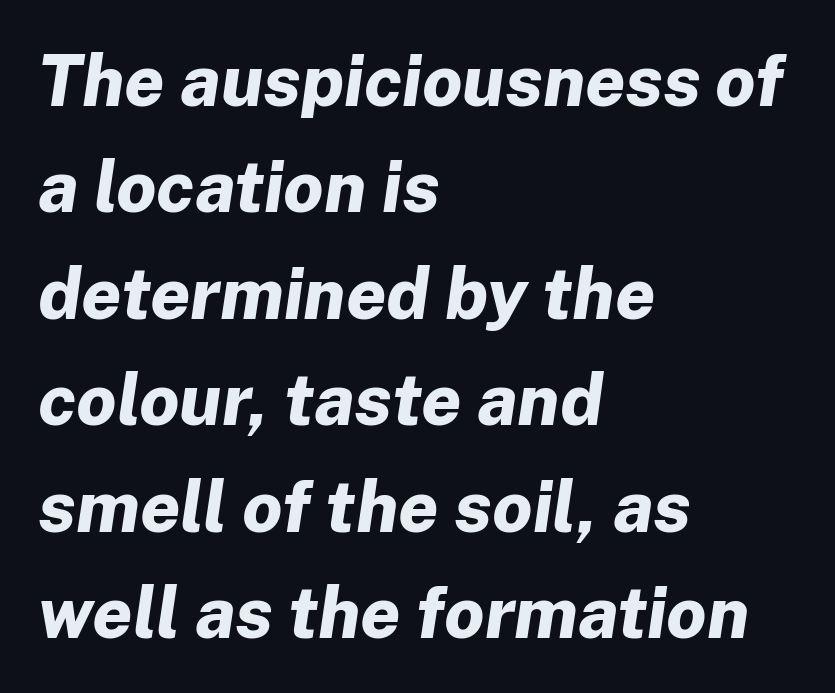
If you drew a line through each stem, it would be angled. Here the designer chose a conventional face with non-uniform glyph widths. Each new line begins a customary step beneath the previous one. This is heavy type, rendered in bold. The passage is arranged the way most books set body copy — flush left. This sample uses plain, unmodified letter spacing.
